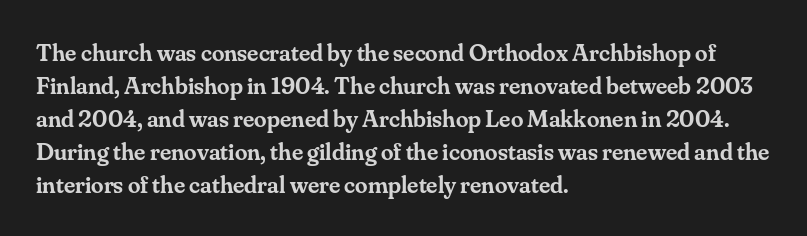
Is the letter spacing exaggerated? No — it looks like the ordinary default. The text block is weighted toward the left margin, trailing off unevenly rightward. Anything drawn beneath the words? Only blank space. The passage shown stacks its lines at a standard gap.
